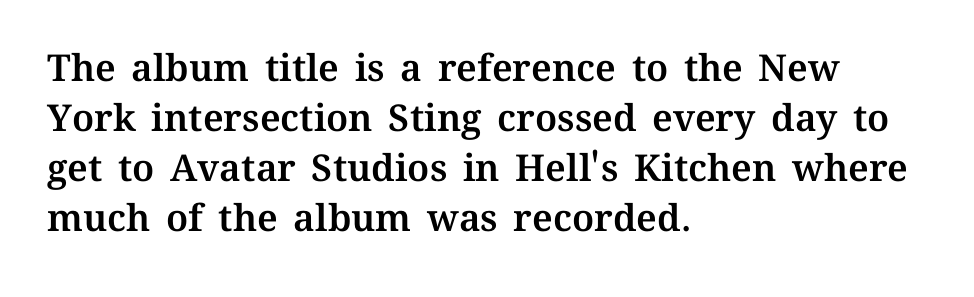
{"italic": "no", "width": "normal", "stroke_contrast": "medium", "x_height": "medium", "monospaced": "no", "underline": "no", "align": "left", "line_spacing": "normal", "line_spacing_ratio": 1.35, "letter_spacing": "normal", "letter_spacing_em": 0.0, "glyph_px": 37}
